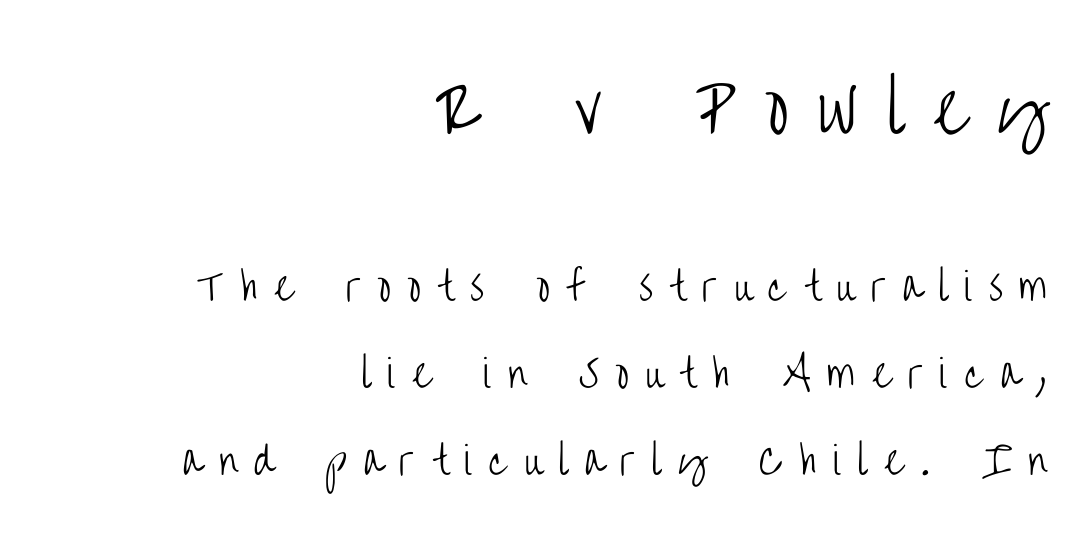
Q: Is the text bold? A: No.
Q: Is the text italic (slanted)? A: No, it is upright.
Q: Is the typeface a serif or a sans-serif typeface? A: Sans-serif.
Q: Is the text underlined? A: No.
Q: How is the paragraph aligned? A: Right-aligned.
Q: Is the spacing between letters normal or unusually wide? A: Unusually wide.
Q: Is the spacing between lines tight, normal or loose? A: Loose.
Q: Which block of text is set in a larger size, the first (top) or the second (bottom)? A: The first (top) one.
Q: Width (condensed, normal, or wide)? A: Condensed.
Q: Stroke contrast? A: Low.
Q: x-height? A: Large.
Q: Monospaced? A: No.
